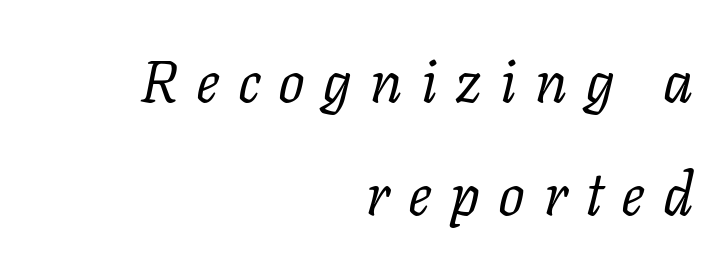
{"serif": "yes", "italic": "yes", "lean": "right", "slant_degrees": 11, "bold": "no", "weight": "regular", "width": "normal", "stroke_contrast": "low", "x_height": "medium", "monospaced": "no", "underline": "no", "align": "right", "line_spacing": "loose", "line_spacing_ratio": 1.91, "letter_spacing": "wide", "letter_spacing_em": 0.31, "glyph_px": 59}
